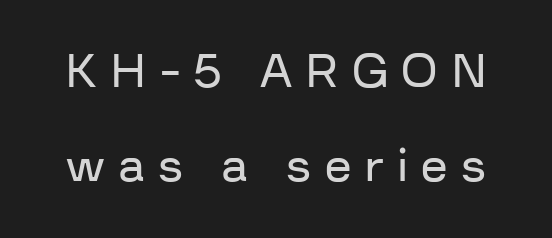
The image shows 47 px regular-weight sans-serif type, upright; set loose line spacing (1.99x), unusually wide letter spacing (+0.28 em), not underlined; low stroke contrast and a medium x-height.
